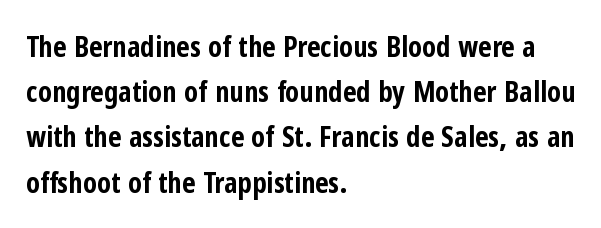
The image shows 29 px bold, condensed sans-serif type, upright; set left-aligned, normal line spacing (1.56x), normal letter spacing, not underlined; low stroke contrast and a medium x-height.
